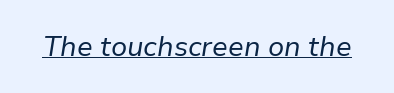
Look at the tracking — it's just the regular setting, nothing added. Summary of weight: not heavy and not bold. The letters advance in unequal steps, a hallmark of proportional type. Does a line run under the words? Yes, clearly. If you drew a line through each stem, it would be angled.
